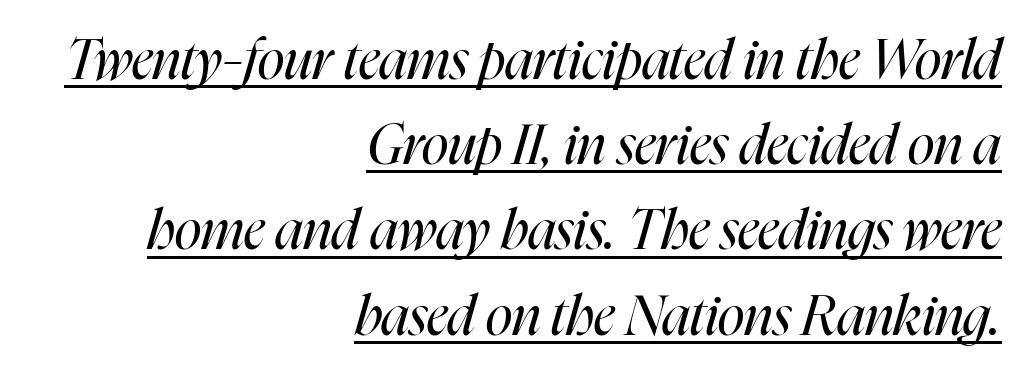
{"italic": "yes", "lean": "right", "slant_degrees": 16, "bold": "no", "weight": "regular", "width": "condensed", "stroke_contrast": "high", "x_height": "medium", "monospaced": "no", "underline": "yes", "align": "right", "line_spacing": "normal", "line_spacing_ratio": 1.55, "letter_spacing": "normal", "letter_spacing_em": 0.0, "glyph_px": 55}
